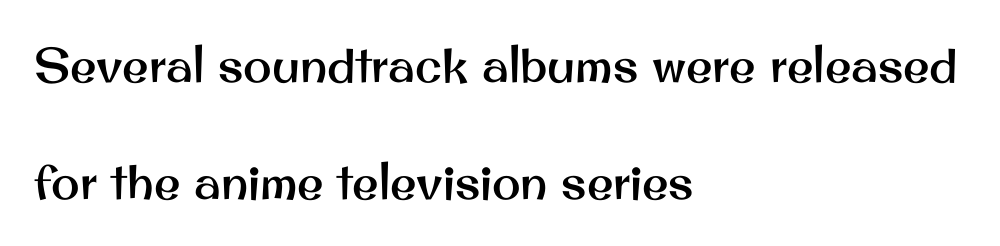
The image shows 48 px sans-serif type, upright; set left-aligned, loose line spacing (2.43x), normal letter spacing, not underlined; medium stroke contrast and a small x-height.
